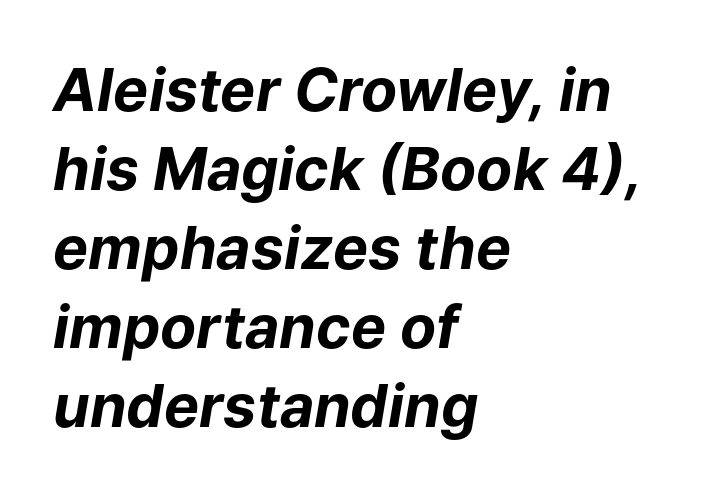
{"italic": "yes", "lean": "right", "slant_degrees": 9, "bold": "yes", "weight": "bold", "width": "normal", "stroke_contrast": "low", "x_height": "medium", "monospaced": "no", "underline": "no", "align": "left", "line_spacing": "normal", "line_spacing_ratio": 1.34, "letter_spacing": "normal", "letter_spacing_em": 0.0, "glyph_px": 59}
